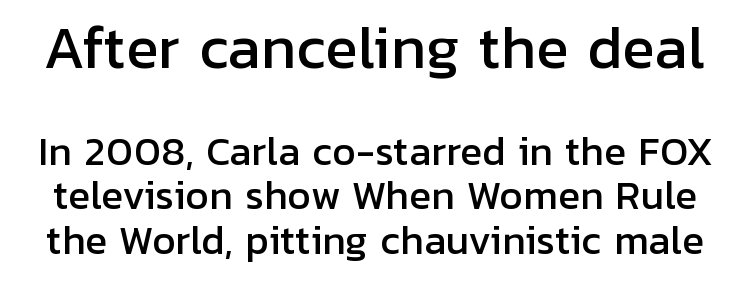
{"serif": "no", "italic": "no", "width": "normal", "stroke_contrast": "low", "x_height": "medium", "monospaced": "no", "underline": "no", "line_spacing_ratio": 1.2, "letter_spacing": "normal", "letter_spacing_em": 0.0, "larger_block": "first", "size_ratio": 1.49, "glyph_px": 55}
